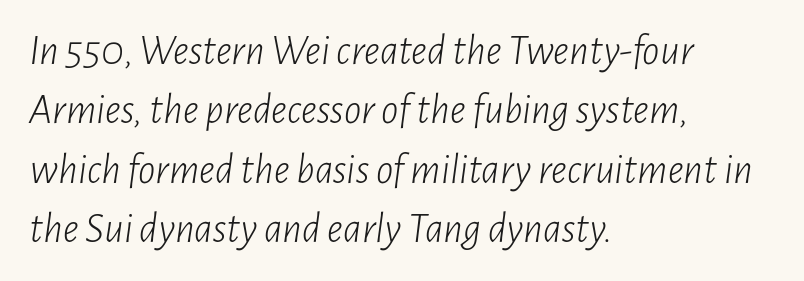
Q: Is the text bold? A: No.
Q: Is the text italic (slanted)? A: Yes, it leans right by about 7 degrees.
Q: Is the text underlined? A: No.
Q: How is the paragraph aligned? A: Left-aligned.
Q: Is the spacing between letters normal or unusually wide? A: Normal.
Q: Is the spacing between lines tight, normal or loose? A: Normal.
Q: Width (condensed, normal, or wide)? A: Condensed.
Q: Stroke contrast? A: Low.
Q: x-height? A: Medium.
Q: Monospaced? A: No.
